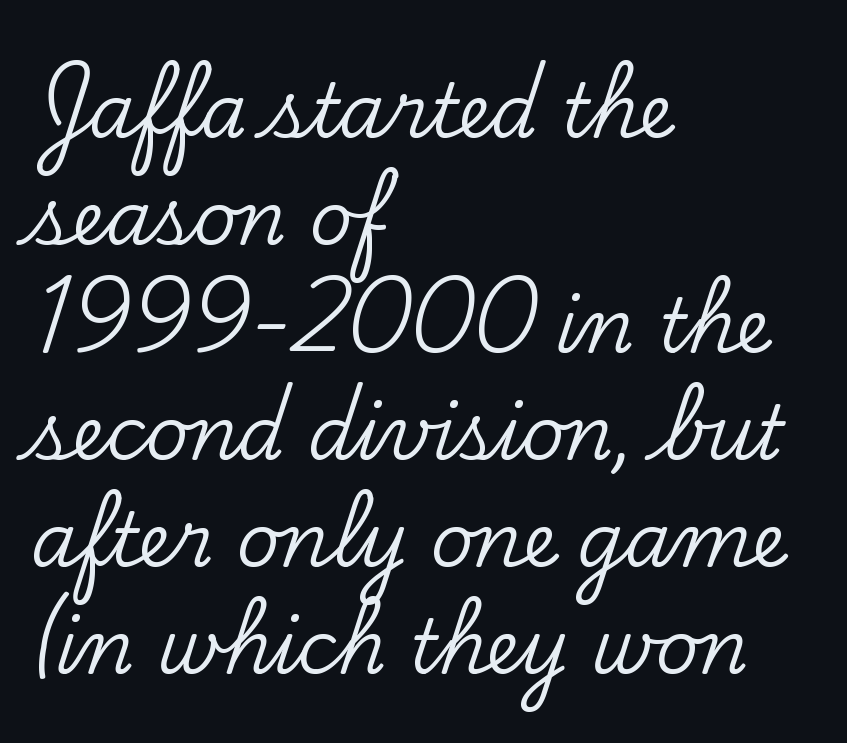
The image shows 74 px serif type; set left-aligned, normal line spacing (1.45x), normal letter spacing, not underlined; low stroke contrast and a small x-height.
